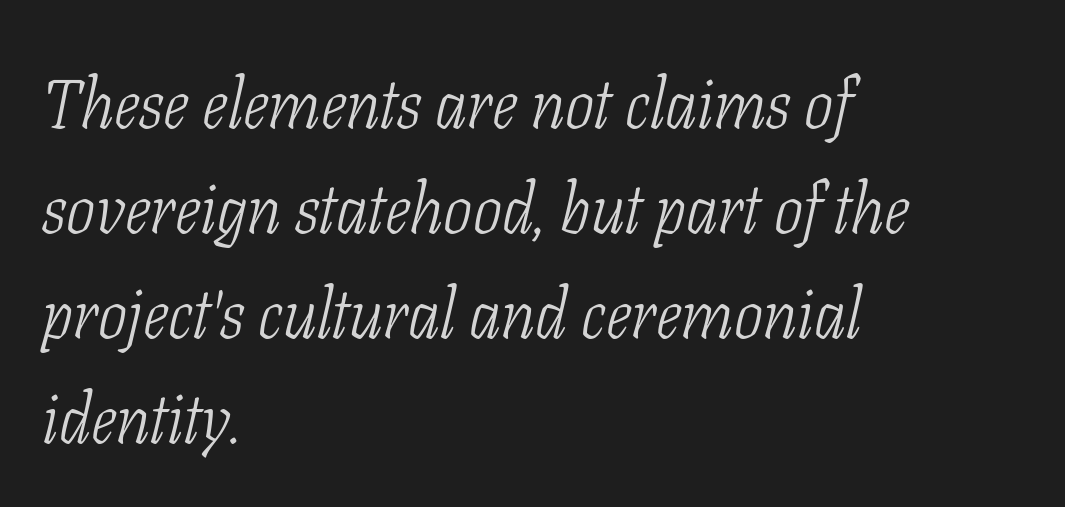
Each word holds together tightly as a unit, with standard inter-letter gaps. A quiet, ordinary-to-light weight characterises the typeface. Here the designer chose a conventional face with non-uniform glyph widths. In CSS terms this would be text-align: left. Anything drawn beneath the words? Only blank space. When letters slant like this, we call the style italic.
